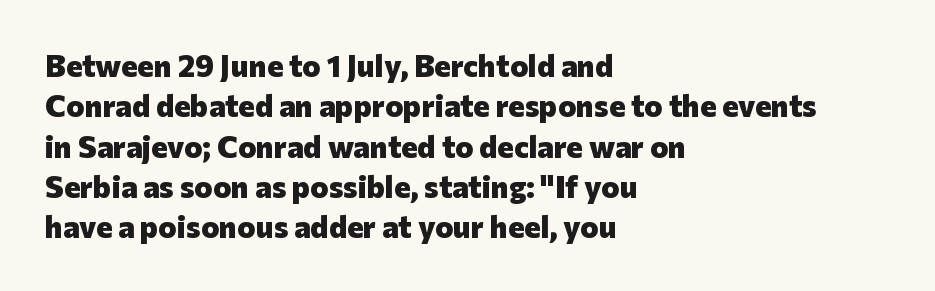
Q: Is the text bold? A: Yes.
Q: Is the text italic (slanted)? A: No, it is upright.
Q: Is the typeface a serif or a sans-serif typeface? A: Sans-serif.
Q: Is the text underlined? A: No.
Q: How is the paragraph aligned? A: Left-aligned.
Q: Is the spacing between letters normal or unusually wide? A: Normal.
Q: Is the spacing between lines tight, normal or loose? A: Normal.
Q: Width (condensed, normal, or wide)? A: Normal.
Q: Stroke contrast? A: Low.
Q: x-height? A: Medium.
Q: Monospaced? A: No.
